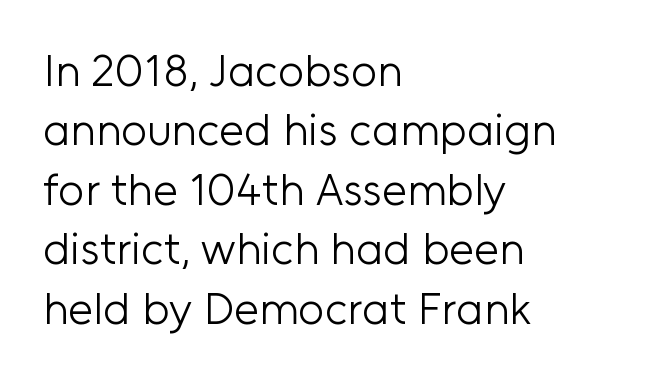
{"serif": "no", "italic": "no", "bold": "no", "weight": "light", "width": "normal", "stroke_contrast": "low", "x_height": "medium", "monospaced": "no", "underline": "no", "align": "left", "line_spacing": "normal", "line_spacing_ratio": 1.32, "letter_spacing": "normal", "letter_spacing_em": 0.0, "glyph_px": 45}
